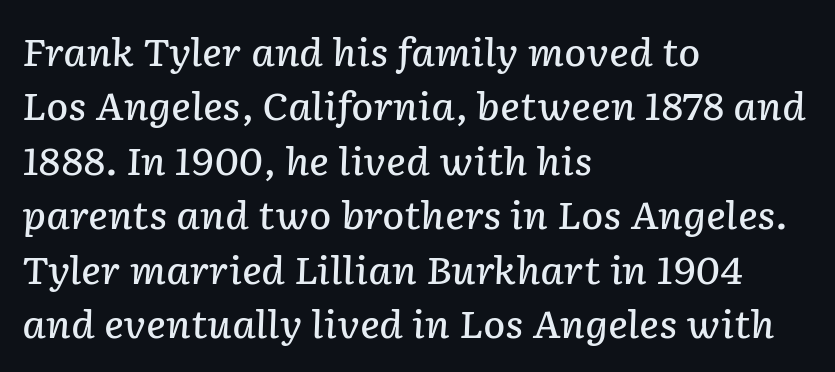
Q: Is the text bold? A: Semi-bold.
Q: Is the text italic (slanted)? A: Yes, it leans right by about 2 degrees.
Q: Is the text underlined? A: No.
Q: How is the paragraph aligned? A: Left-aligned.
Q: Is the spacing between letters normal or unusually wide? A: Normal.
Q: Is the spacing between lines tight, normal or loose? A: Normal.
Q: Width (condensed, normal, or wide)? A: Normal.
Q: Stroke contrast? A: Low.
Q: x-height? A: Medium.
Q: Monospaced? A: No.
